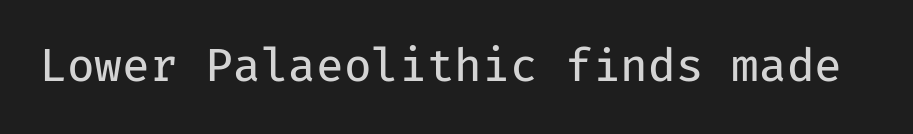
Q: Is the text bold? A: No.
Q: Is the text italic (slanted)? A: No, it is upright.
Q: Is the typeface a serif or a sans-serif typeface? A: Sans-serif.
Q: Is the text underlined? A: No.
Q: Is the spacing between letters normal or unusually wide? A: Normal.
Q: Width (condensed, normal, or wide)? A: Normal.
Q: Stroke contrast? A: Low.
Q: x-height? A: Medium.
Q: Monospaced? A: Yes.
